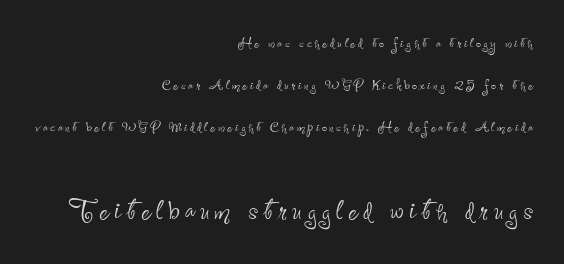
Heaviness? Minimal to ordinary, like unemphasized prose. Leading is clearly above the norm, producing a sparse column. Short and long lines alike share a common ending point at right. Look at the bottom of the vertical strokes: they stop flat, with no serifs. This layout puts the modest block above and the oversized block below. The letters advance in unequal steps, a hallmark of proportional type.
